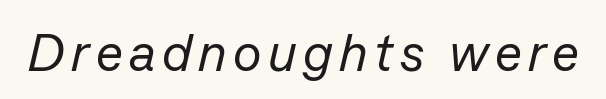
Q: Is the text bold? A: No.
Q: Is the text italic (slanted)? A: Yes, it leans right by about 13 degrees.
Q: Is the text underlined? A: No.
Q: Width (condensed, normal, or wide)? A: Normal.
Q: Stroke contrast? A: Low.
Q: x-height? A: Medium.
Q: Monospaced? A: No.
